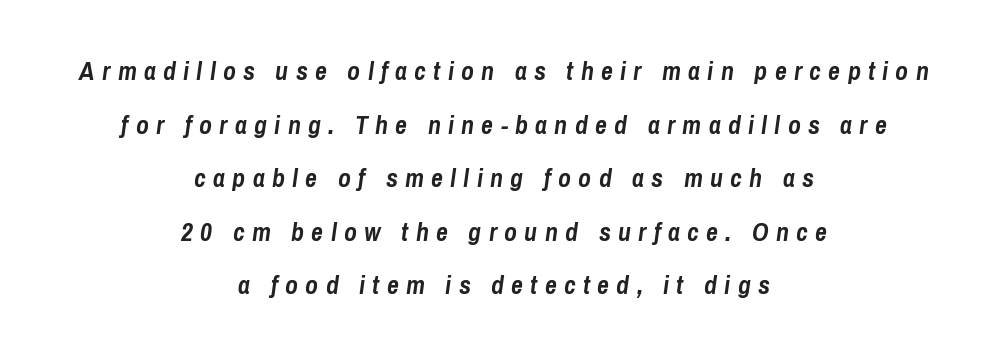
Q: Is the text bold? A: Yes.
Q: Is the text italic (slanted)? A: Yes, it leans right by about 8 degrees.
Q: Is the text underlined? A: No.
Q: How is the paragraph aligned? A: Centered.
Q: Is the spacing between letters normal or unusually wide? A: Unusually wide.
Q: Is the spacing between lines tight, normal or loose? A: Loose.
